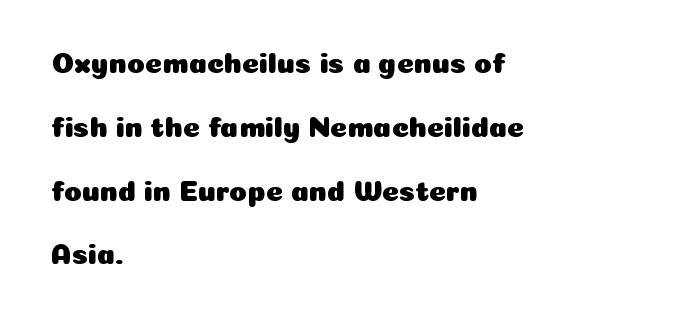
The image shows 29 px sans-serif type, upright; set left-aligned, loose line spacing (2.2x), normal letter spacing, not underlined; low stroke contrast and a medium x-height.
